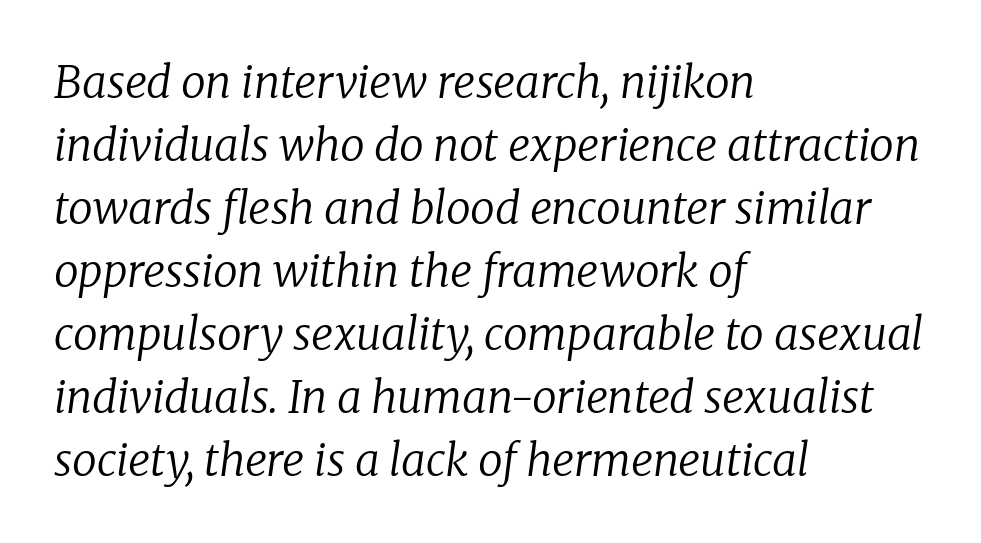
Honestly, the letter spacing is just normal — you wouldn't notice it. The rendering applies a slant to the glyphs. Think of a printed novel: that variable character pitch is what you see here. No word sits above an underline. Caption: face not bold, strokes unweighted. Typographically, this falls in the serif category.
